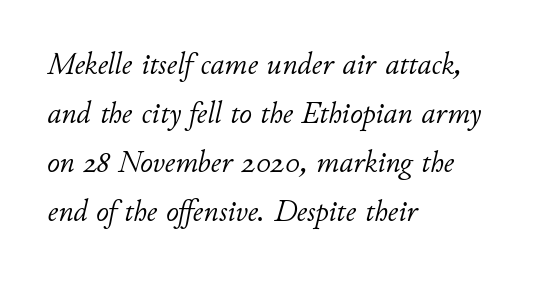
{"italic": "yes", "lean": "right", "slant_degrees": 11, "bold": "no", "weight": "light", "width": "normal", "stroke_contrast": "low", "x_height": "small", "monospaced": "no", "underline": "no", "align": "left", "line_spacing": "normal", "line_spacing_ratio": 1.58, "letter_spacing": "normal", "letter_spacing_em": 0.0, "glyph_px": 31}
